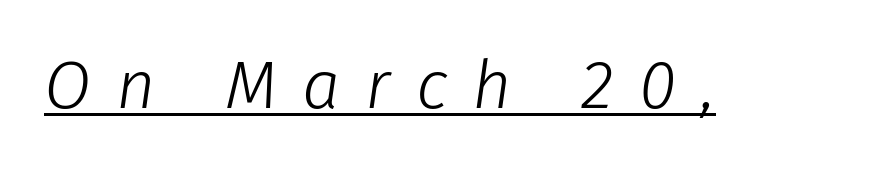
{"italic": "yes", "lean": "right", "slant_degrees": 8, "bold": "no", "weight": "light", "width": "normal", "stroke_contrast": "low", "x_height": "medium", "monospaced": "no", "underline": "yes", "letter_spacing": "wide", "letter_spacing_em": 0.37, "glyph_px": 68}
